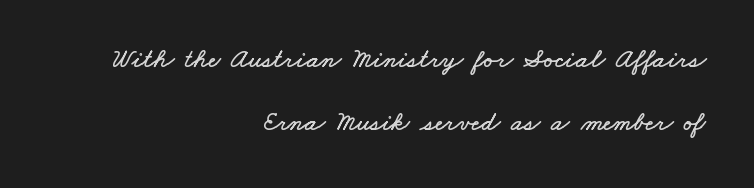
The image shows 27 px text type; set right-aligned, loose line spacing (2.34x), normal letter spacing, not underlined.
